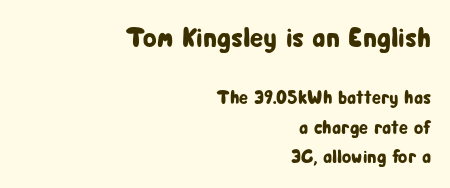
The passage shown is typed in a proportional face where columns would drift. Spacing between characters is what you'd get straight out of the box. Serif or sans? Sans — the stroke terminals are bare. The space beneath each line is pristine and unruled. Tall strokes in this sample are plumb rather than angled.
